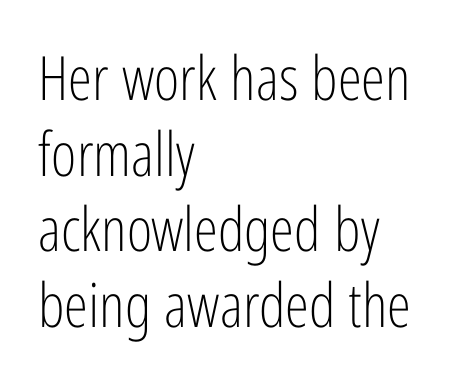
{"serif": "no", "italic": "no", "bold": "no", "weight": "light", "width": "condensed", "stroke_contrast": "low", "x_height": "medium", "monospaced": "no", "underline": "no", "align": "left", "line_spacing_ratio": 1.24, "letter_spacing": "normal", "letter_spacing_em": 0.0, "glyph_px": 61}
